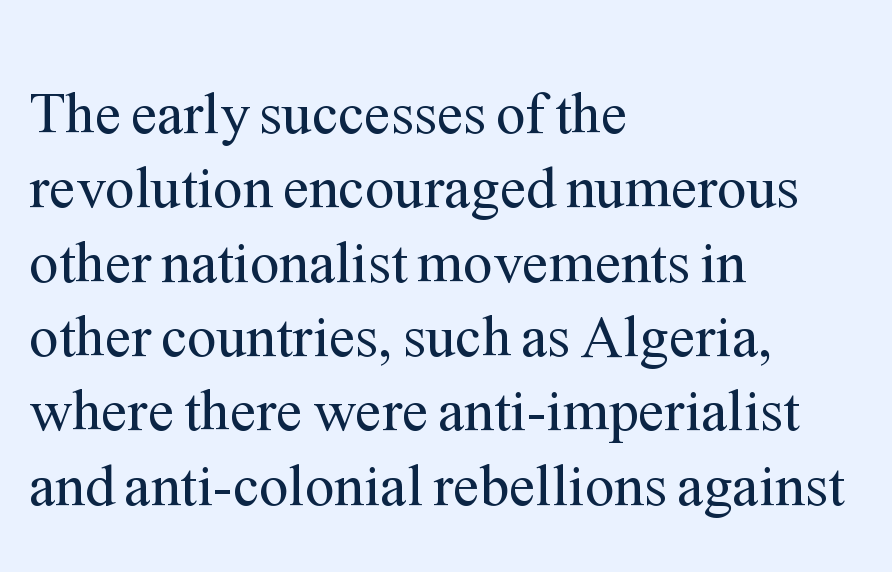
Line beginnings align vertically; line endings do not. Underline: absent. Between one letter and the next there's only the usual sliver of space. The lines sit at an ordinary, default distance from one another. Note the varied advance widths — an 'i' is clearly narrower than an 'm'. The typography opts for an upright posture over an oblique one.
